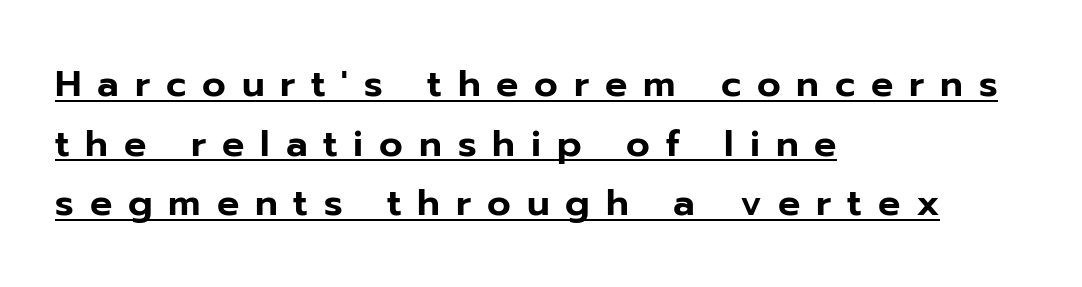
A classic flush-left, rag-right setting is used for this passage. Summary of vertical rhythm: regular, with standard interline spacing. If you drew a line through each stem, it would be perfectly vertical. Think of a printed novel: that variable character pitch is what you see here. Students, note that the glyphs here are deliberately spaced far apart.
